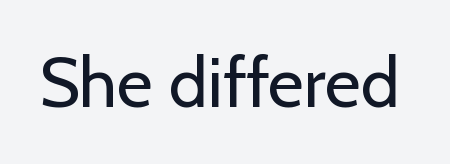
The image shows 70 px regular-weight sans-serif type, upright; set normal letter spacing, not underlined; low stroke contrast and a medium x-height.
